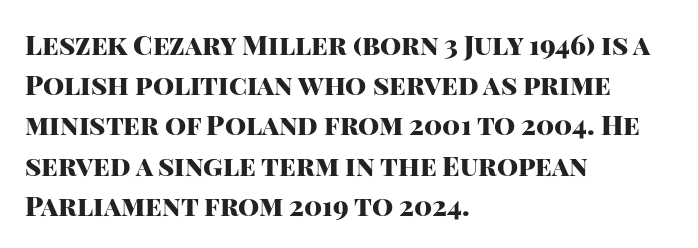
The rag falls on the right side of this text block. The axis of the letterforms is exactly vertical. Descender tails drop into unmarked territory. Inter-character spacing is left at the font's built-in metrics. Heavy, bold letterforms.
